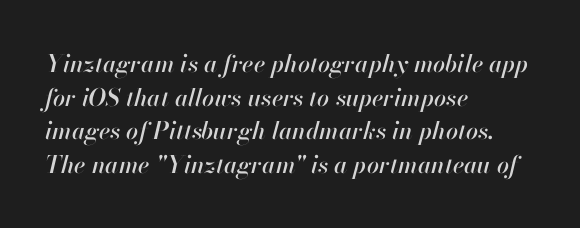
{"italic": "yes", "lean": "right", "slant_degrees": 13, "underline": "no", "align": "left", "line_spacing": "normal", "line_spacing_ratio": 1.4, "letter_spacing": "normal", "letter_spacing_em": 0.0, "glyph_px": 24}
